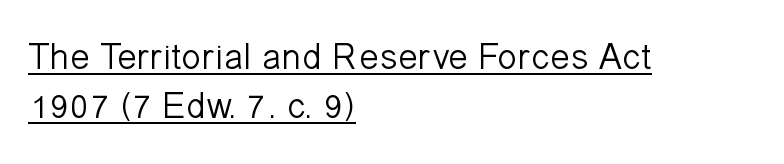
Tracking value appears to be zero — textbook default spacing. If you drew a ruler down the left edge, every line would touch it. The type family on display is of the sans-serif kind. If you measured baseline to baseline, you'd find a middling distance. A typesetter would call this proportional, since set widths differ per character. The face looks like a standard text weight, possibly lighter.
